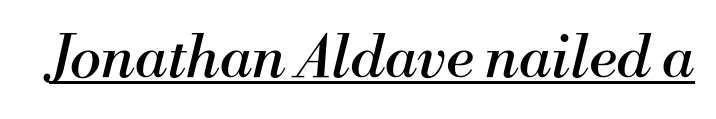
The image shows 59 px regular-weight serif type, italic (leaning right); set normal letter spacing, underlined; medium stroke contrast and a small x-height.
